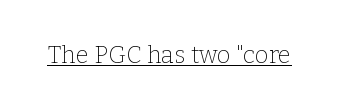
Underlined type. When letters stand straight like this, we call the style roman or upright. The line texture is even and compact thanks to regular tracking. The strokes carry an ordinary text weight at most.
